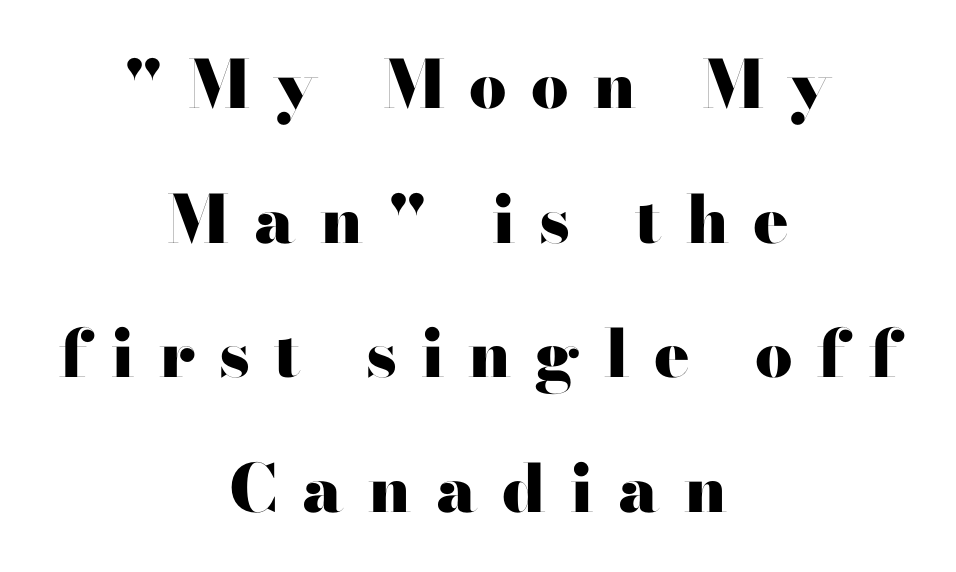
Unlike italic type, these characters show no tilt at all. Anything drawn beneath the words? Only blank space. The rendering uses natural spacing where letterforms have individual widths. The tracking jumps out immediately: characters are airy and widely separated. This rendering employs a face without finishing strokes, i.e., a sans-serif. Compared with typical paragraphs, the rows here are farther apart.
